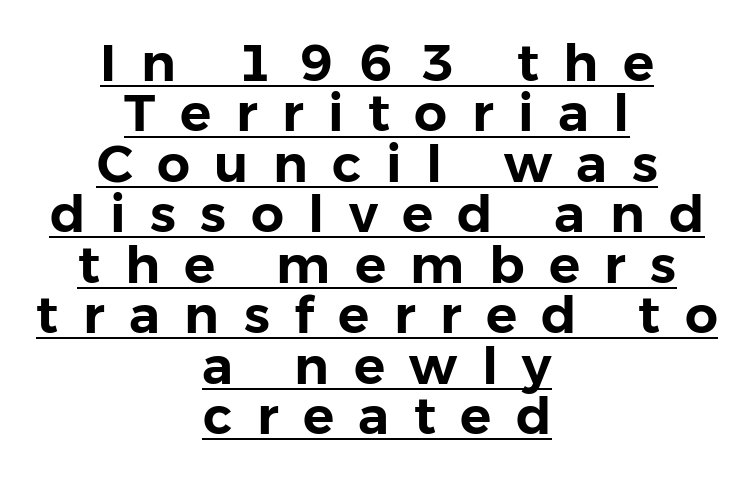
{"serif": "no", "italic": "no", "width": "normal", "stroke_contrast": "low", "x_height": "medium", "monospaced": "no", "underline": "yes", "align": "center", "line_spacing": "tight", "line_spacing_ratio": 0.97, "letter_spacing": "wide", "letter_spacing_em": 0.47, "glyph_px": 52}
